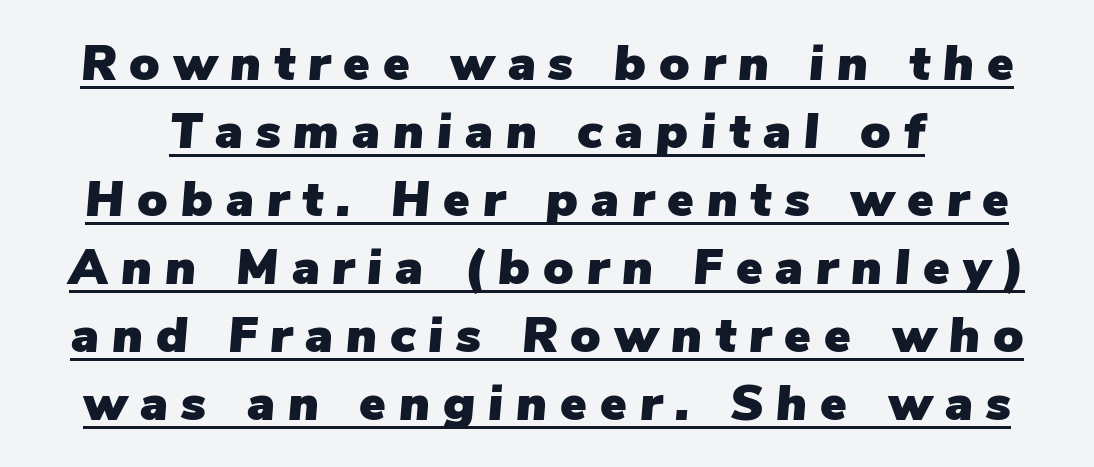
Each line of the rendering has a horizontal stroke beneath the glyphs. This sample has the flowing, uneven cadence of proportional lettering. Leading matches the norm, producing a regular column. Spacing between characters has been opened up far beyond the box default. The letters are slanted; this is an italic face.
